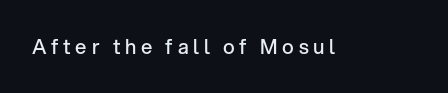
The characters look somewhat weighty, a semibold short of true bold. Unlike italic type, these characters show no tilt at all. The glyphs are unaccompanied by any horizontal stroke below them. The face used here is rendered with a markedly widened letterfit.
